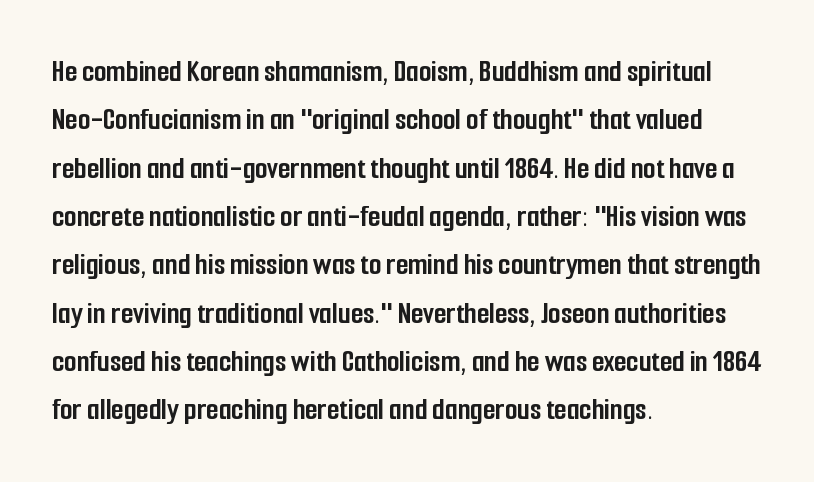
Q: Is the text bold? A: Yes.
Q: Is the text italic (slanted)? A: No, it is upright.
Q: Is the typeface a serif or a sans-serif typeface? A: Sans-serif.
Q: Is the text underlined? A: No.
Q: How is the paragraph aligned? A: Left-aligned.
Q: Is the spacing between letters normal or unusually wide? A: Normal.
Q: Is the spacing between lines tight, normal or loose? A: Normal.
Q: Width (condensed, normal, or wide)? A: Condensed.
Q: Stroke contrast? A: Low.
Q: x-height? A: Medium.
Q: Monospaced? A: No.
